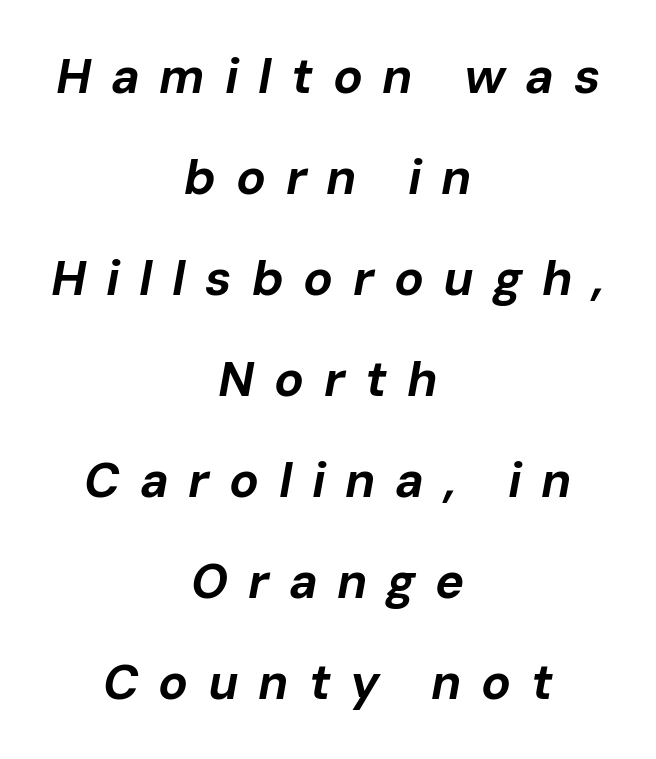
What stands out about the letter spacing? Its width — letters are far apart. A great deal of white space separates one row of letters from the next. The rag falls on both sides of this text block equally. Clear beneath every line of the passage.
